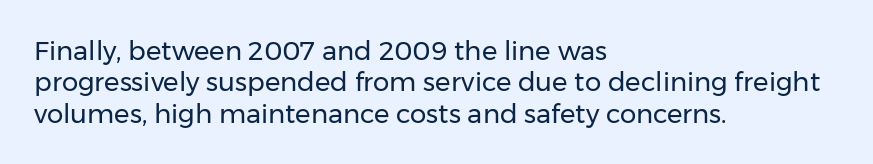
The image shows 26 px text type, upright; set left-aligned, line spacing 1.21x, normal letter spacing, not underlined.
